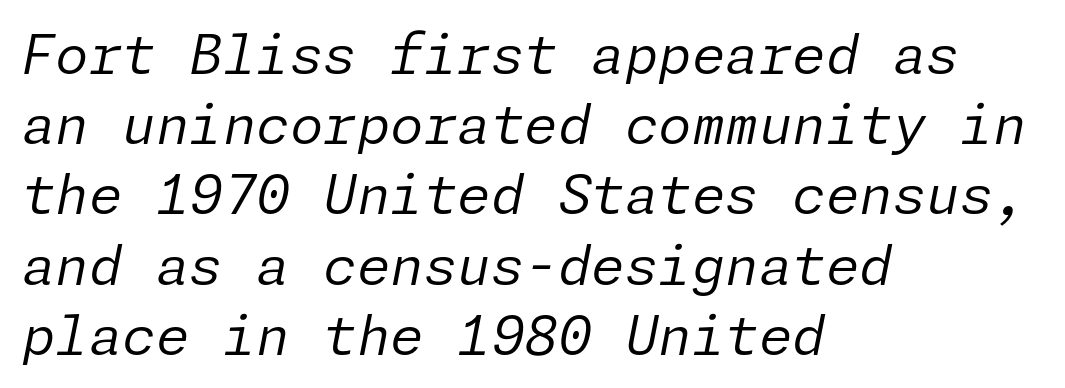
{"italic": "yes", "lean": "right", "slant_degrees": 11, "bold": "no", "weight": "regular", "width": "normal", "stroke_contrast": "low", "x_height": "medium", "underline": "no", "align": "left", "line_spacing": "normal", "line_spacing_ratio": 1.3, "letter_spacing": "normal", "letter_spacing_em": 0.0, "glyph_px": 54}
